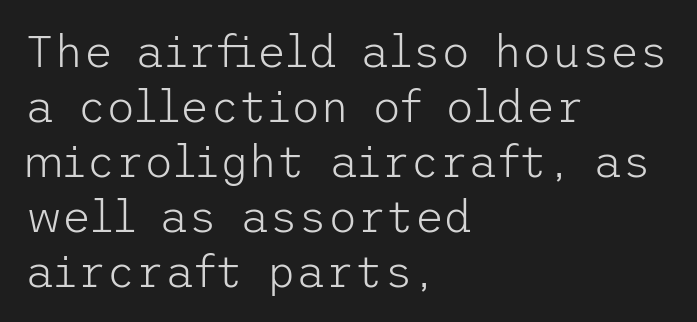
Q: Is the text bold? A: No.
Q: Is the text italic (slanted)? A: No, it is upright.
Q: Is the typeface a serif or a sans-serif typeface? A: Sans-serif.
Q: Is the text underlined? A: No.
Q: How is the paragraph aligned? A: Left-aligned.
Q: Is the spacing between letters normal or unusually wide? A: Normal.
Q: Width (condensed, normal, or wide)? A: Normal.
Q: Stroke contrast? A: Low.
Q: x-height? A: Medium.
